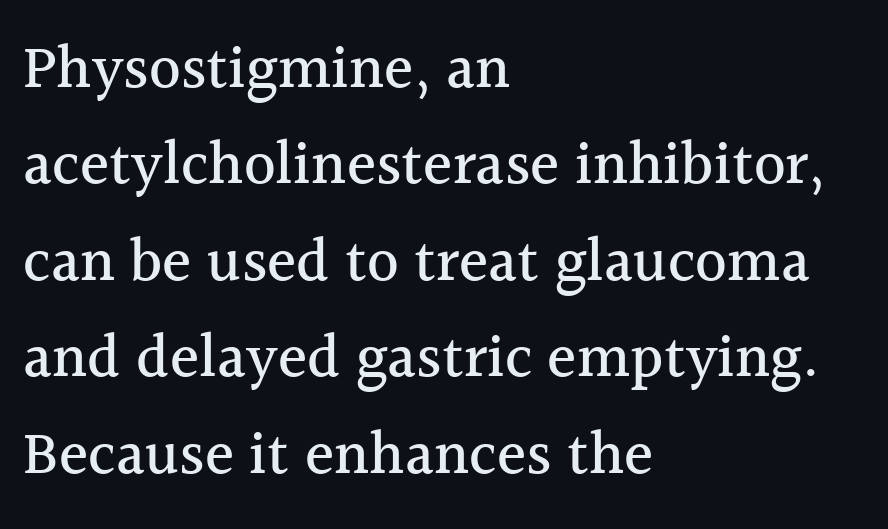
{"serif": "yes", "italic": "no", "width": "normal", "x_height": "medium", "monospaced": "no", "underline": "no", "align": "left", "line_spacing": "normal", "line_spacing_ratio": 1.58, "letter_spacing": "normal", "letter_spacing_em": 0.0, "glyph_px": 61}
